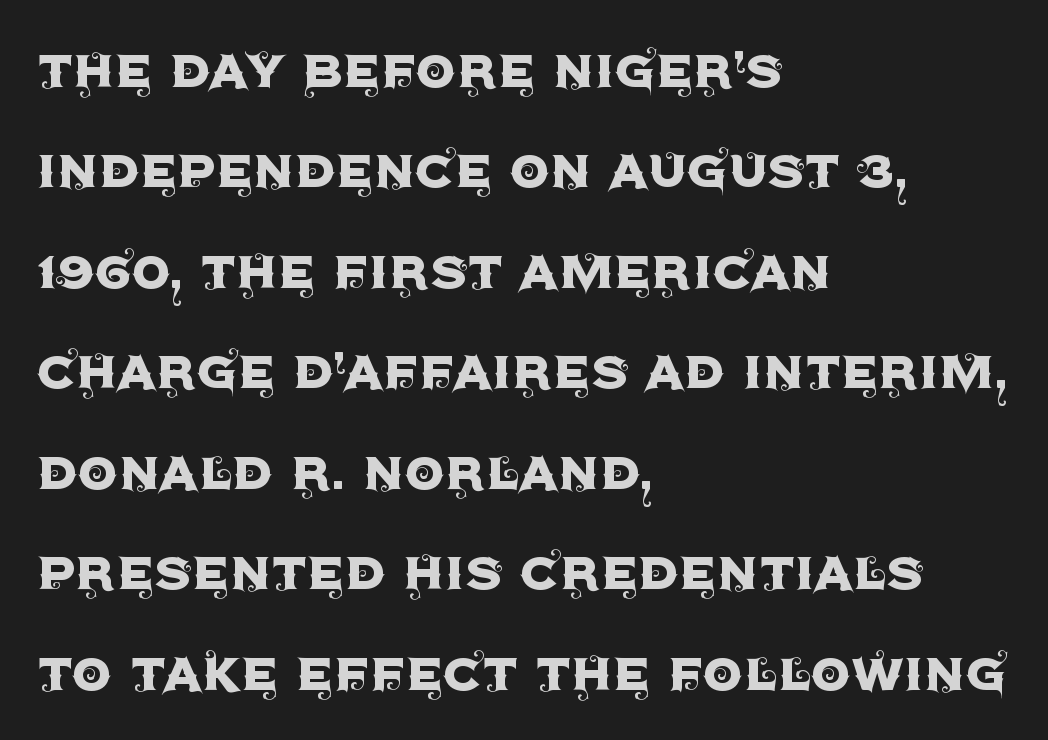
Q: Is the text italic (slanted)? A: No, it is upright.
Q: Is the typeface a serif or a sans-serif typeface? A: Sans-serif.
Q: Is the text underlined? A: No.
Q: How is the paragraph aligned? A: Left-aligned.
Q: Is the spacing between letters normal or unusually wide? A: Normal.
Q: Is the spacing between lines tight, normal or loose? A: Normal.
Q: Width (condensed, normal, or wide)? A: Normal.
Q: x-height? A: Large.
Q: Monospaced? A: No.
